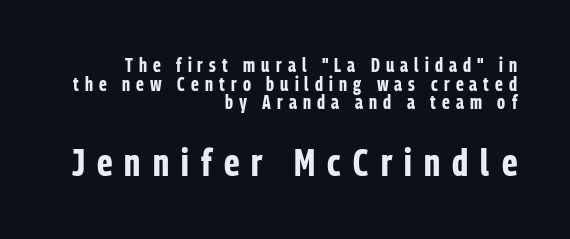
Q: Is the text bold? A: Yes.
Q: Is the text italic (slanted)? A: No, it is upright.
Q: Is the typeface a serif or a sans-serif typeface? A: Sans-serif.
Q: Is the text underlined? A: No.
Q: How is the paragraph aligned? A: Right-aligned.
Q: Is the spacing between letters normal or unusually wide? A: Unusually wide.
Q: Is the spacing between lines tight, normal or loose? A: Tight.
Q: Which block of text is set in a larger size, the first (top) or the second (bottom)? A: The second (bottom) one.
Q: Width (condensed, normal, or wide)? A: Condensed.
Q: Stroke contrast? A: Low.
Q: x-height? A: Medium.
Q: Monospaced? A: No.
